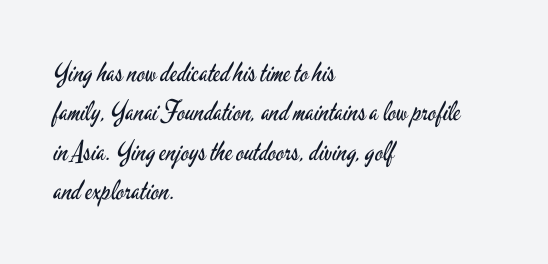
The image shows 27 px text type; set left-aligned, normal line spacing (1.46x), normal letter spacing, not underlined.
